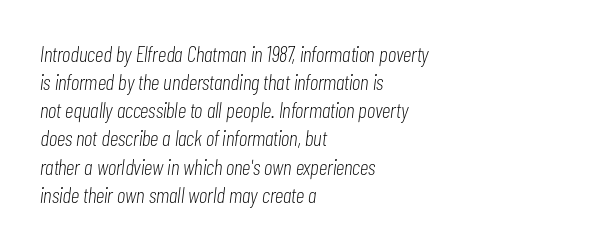
The image shows 22 px text type, italic (leaning right); set left-aligned, normal line spacing (1.28x), normal letter spacing, not underlined.
